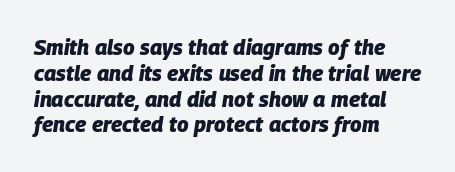
{"italic": "yes", "lean": "right", "slant_degrees": 9, "bold": "yes", "underline": "no", "align": "left", "line_spacing_ratio": 1.23, "letter_spacing": "normal", "letter_spacing_em": 0.0, "glyph_px": 21}
